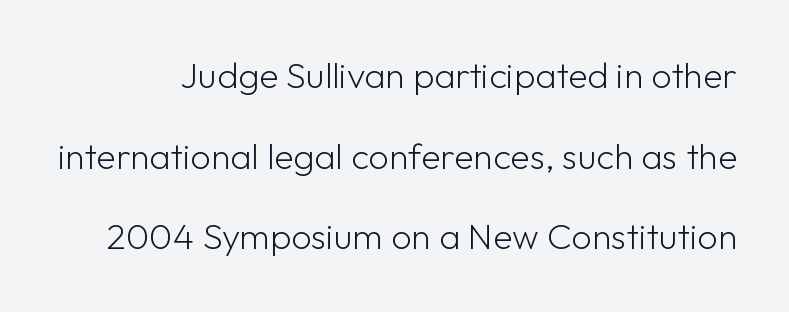
The image shows 36 px light sans-serif type, upright; set loose line spacing (2.24x), normal letter spacing, not underlined; low stroke contrast and a medium x-height.
